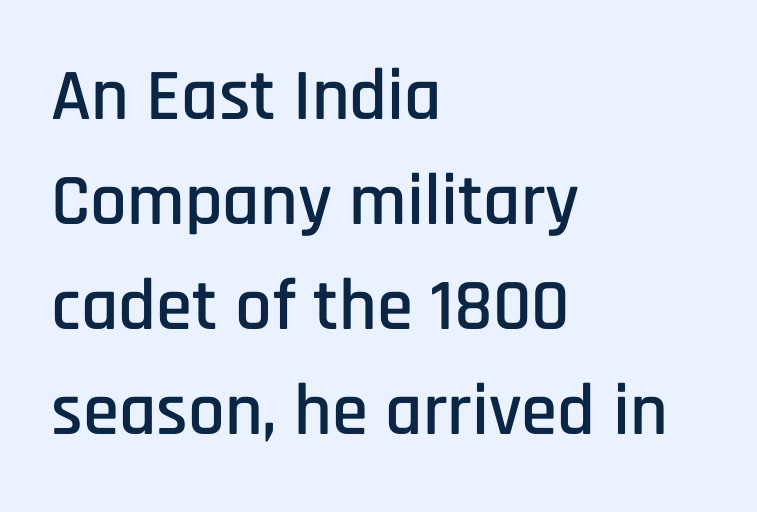
{"serif": "no", "italic": "no", "width": "condensed", "stroke_contrast": "low", "x_height": "large", "monospaced": "no", "underline": "no", "align": "left", "line_spacing": "normal", "line_spacing_ratio": 1.44, "letter_spacing": "normal", "letter_spacing_em": 0.0, "glyph_px": 73}
